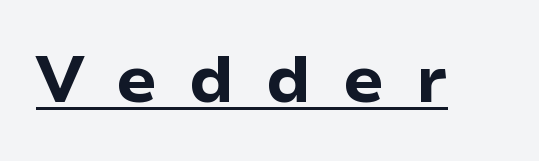
The image shows 65 px bold sans-serif type, upright; set unusually wide letter spacing (+0.49 em), underlined; low stroke contrast and a medium x-height.
